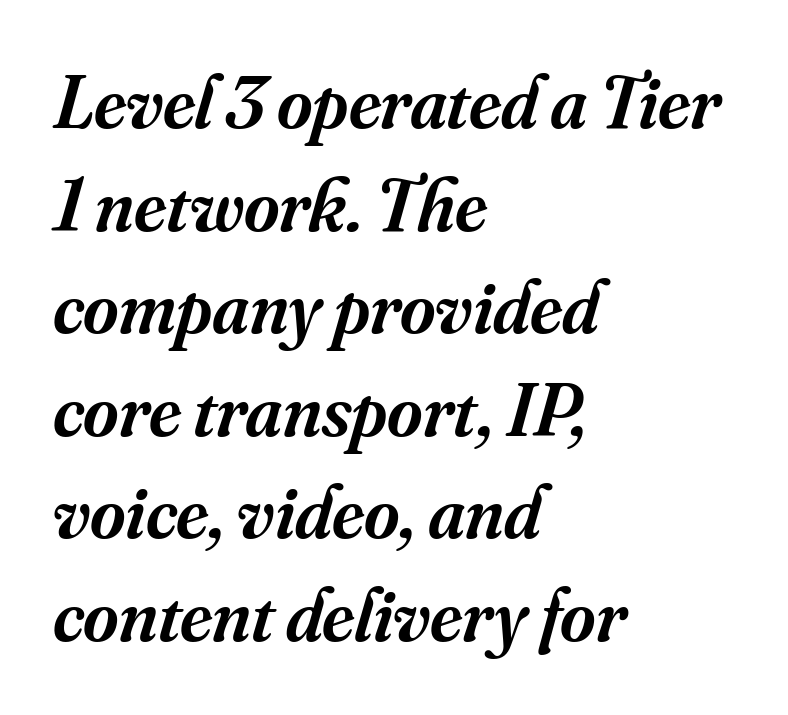
{"serif": "yes", "italic": "yes", "lean": "right", "slant_degrees": 16, "bold": "semi", "weight": "semibold", "width": "normal", "stroke_contrast": "medium", "x_height": "small", "monospaced": "no", "underline": "no", "align": "left", "line_spacing": "normal", "line_spacing_ratio": 1.35, "letter_spacing": "normal", "letter_spacing_em": 0.0, "glyph_px": 76}
